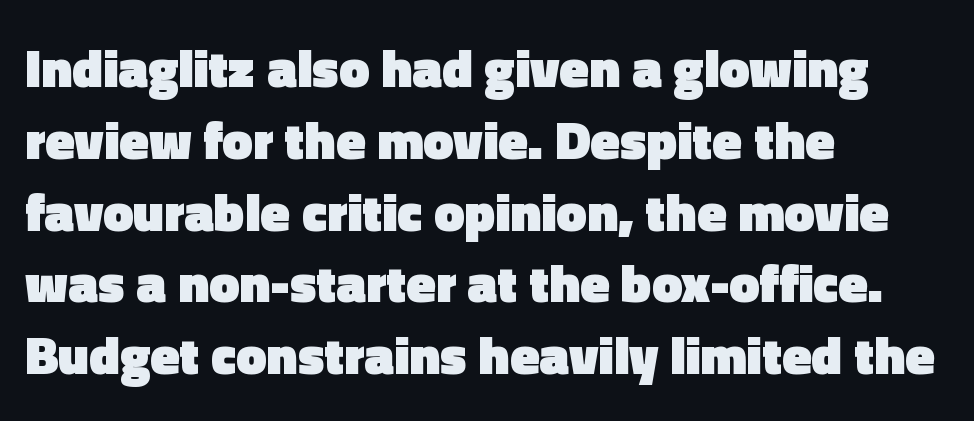
Nobody drew a line under any word here. Letterform terminals end flat and unadorned throughout the passage. Vertically, the passage feels balanced, rows spaced as you'd expect. Is this a fixed-width face? No — the glyphs have proportional, varying widths.
